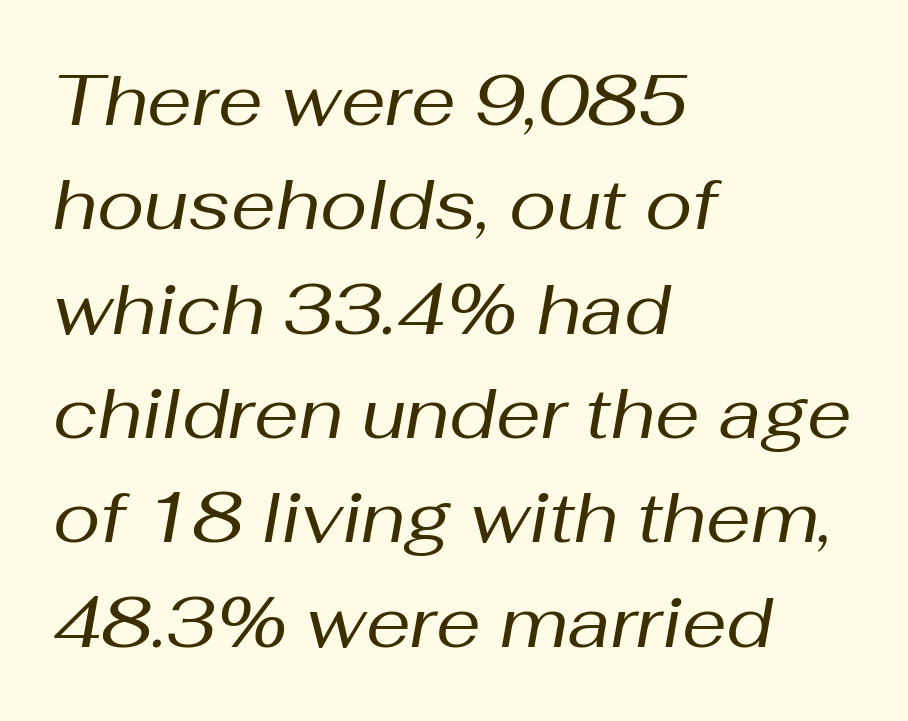
Q: Is the text bold? A: No.
Q: Is the text italic (slanted)? A: Yes, it leans right by about 10 degrees.
Q: Is the text underlined? A: No.
Q: How is the paragraph aligned? A: Left-aligned.
Q: Is the spacing between letters normal or unusually wide? A: Normal.
Q: Is the spacing between lines tight, normal or loose? A: Normal.
Q: Width (condensed, normal, or wide)? A: Normal.
Q: Stroke contrast? A: Medium.
Q: x-height? A: Medium.
Q: Monospaced? A: No.
